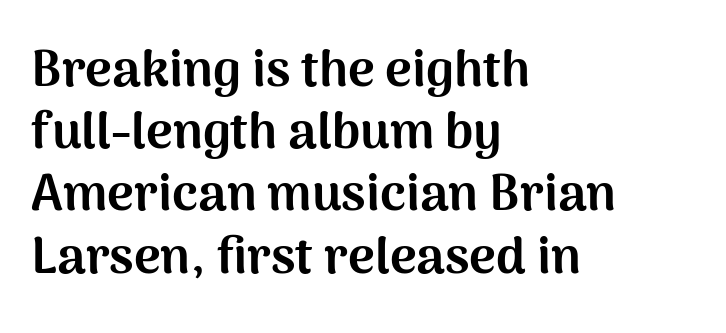
{"serif": "no", "italic": "no", "bold": "yes", "weight": "bold", "width": "normal", "stroke_contrast": "medium", "x_height": "medium", "monospaced": "no", "underline": "no", "align": "left", "line_spacing_ratio": 1.22, "letter_spacing": "normal", "letter_spacing_em": 0.0, "glyph_px": 51}
